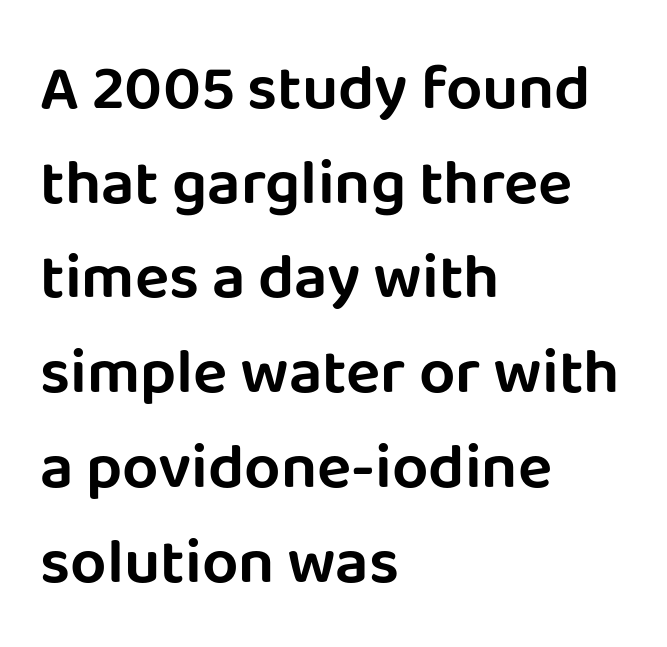
Think of a printed novel: that variable character pitch is what you see here. The designer left line spacing at the default. Each row of text sits above clean, open space. The letters sit at their default tracking, neither squeezed nor spread.
